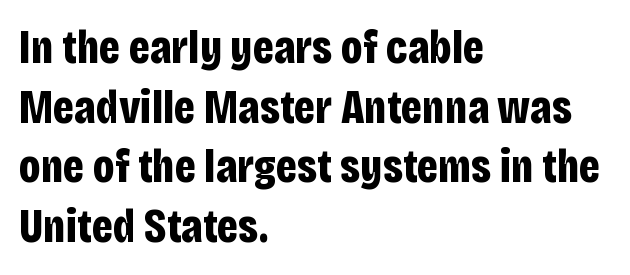
The image shows 47 px bold, condensed sans-serif type, upright; set left-aligned, normal line spacing (1.27x), normal letter spacing, not underlined; low stroke contrast and a large x-height.
